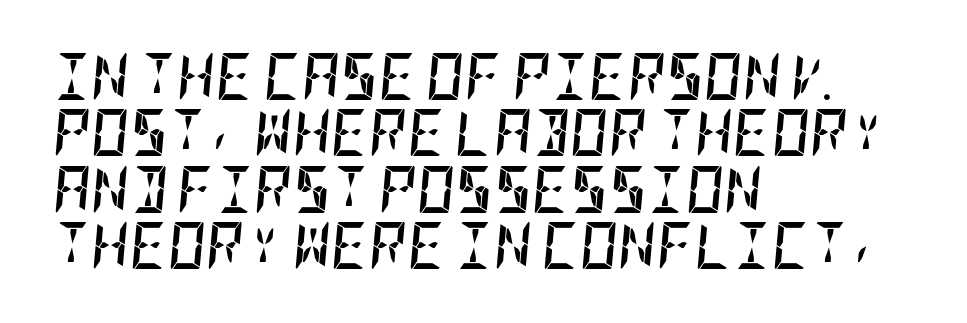
{"italic": "yes", "lean": "right", "slant_degrees": 5, "bold": "yes", "weight": "semibold", "width": "condensed", "stroke_contrast": "low", "x_height": "large", "underline": "no", "align": "left", "line_spacing_ratio": 1.2, "letter_spacing": "normal", "letter_spacing_em": 0.0, "glyph_px": 47}
